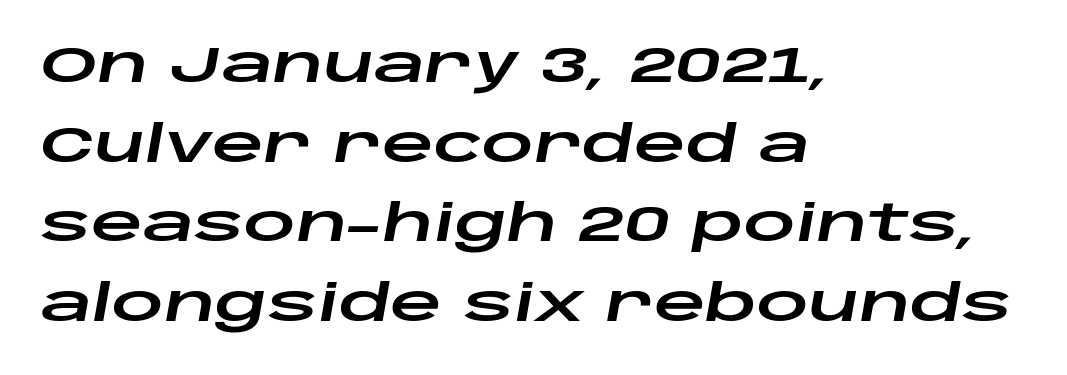
{"italic": "yes", "lean": "right", "slant_degrees": 10, "width": "wide", "stroke_contrast": "low", "x_height": "large", "monospaced": "no", "underline": "no", "align": "left", "line_spacing": "normal", "line_spacing_ratio": 1.56, "letter_spacing": "normal", "letter_spacing_em": 0.0, "glyph_px": 51}
